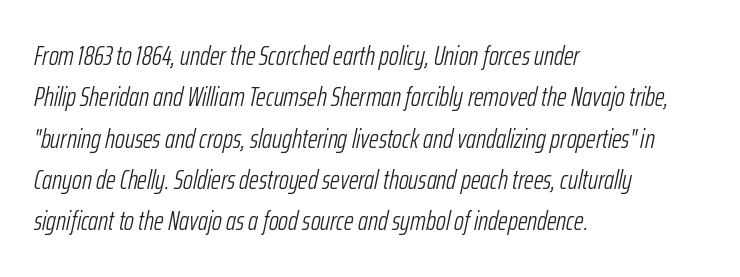
The compositor pushed each line to the left boundary. Baseline-to-baseline distance is the conventional proportion of letter height. The whole block is typeset with a tilt. The passage shown has conventional tracking throughout. Weight: not bold — regular or lighter.
